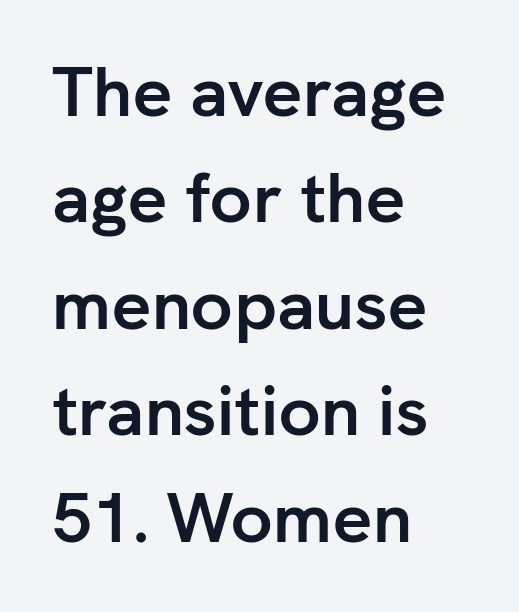
Q: Is the text bold? A: Yes.
Q: Is the text italic (slanted)? A: No, it is upright.
Q: Is the typeface a serif or a sans-serif typeface? A: Sans-serif.
Q: Is the text underlined? A: No.
Q: How is the paragraph aligned? A: Left-aligned.
Q: Is the spacing between letters normal or unusually wide? A: Normal.
Q: Is the spacing between lines tight, normal or loose? A: Normal.
Q: Width (condensed, normal, or wide)? A: Normal.
Q: Stroke contrast? A: Low.
Q: x-height? A: Medium.
Q: Monospaced? A: No.
